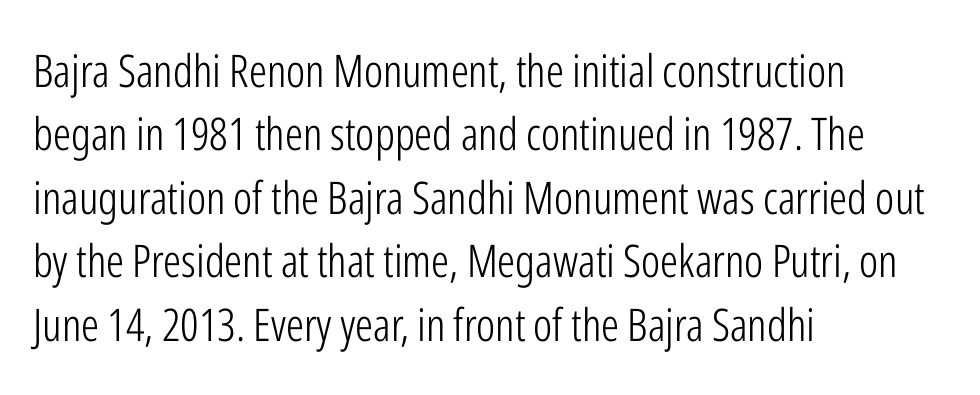
Q: Is the text bold? A: No.
Q: Is the text italic (slanted)? A: No, it is upright.
Q: Is the typeface a serif or a sans-serif typeface? A: Sans-serif.
Q: Is the text underlined? A: No.
Q: How is the paragraph aligned? A: Left-aligned.
Q: Is the spacing between letters normal or unusually wide? A: Normal.
Q: Is the spacing between lines tight, normal or loose? A: Normal.
Q: Width (condensed, normal, or wide)? A: Condensed.
Q: Stroke contrast? A: Low.
Q: x-height? A: Medium.
Q: Monospaced? A: No.
